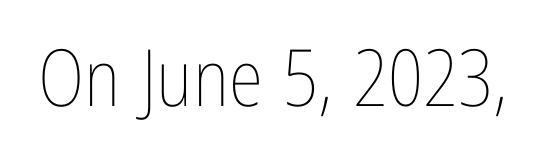
{"italic": "no", "bold": "no", "weight": "thin", "width": "condensed", "stroke_contrast": "low", "x_height": "medium", "monospaced": "no", "underline": "no", "letter_spacing": "normal", "letter_spacing_em": 0.0, "glyph_px": 79}
